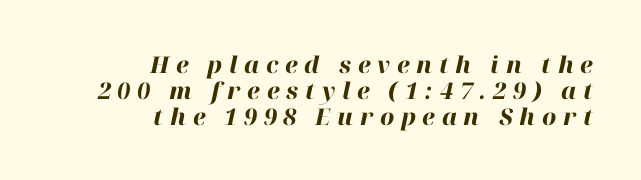
{"italic": "yes", "lean": "right", "slant_degrees": 12, "bold": "yes", "underline": "no", "align": "right", "line_spacing": "tight", "line_spacing_ratio": 1.13, "letter_spacing": "wide", "letter_spacing_em": 0.29, "glyph_px": 23}
